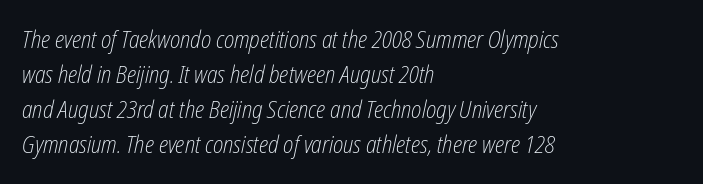
The image shows 24 px text type, italic (leaning right); set left-aligned, normal line spacing (1.46x), normal letter spacing, not underlined.
